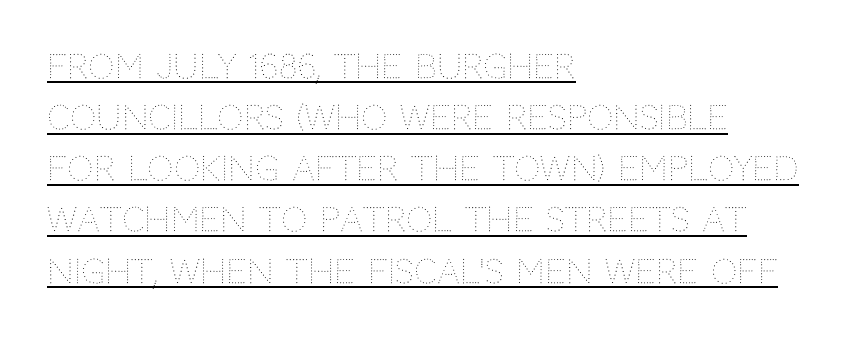
Q: Is the text bold? A: No.
Q: Is the text italic (slanted)? A: No, it is upright.
Q: Is the text underlined? A: Yes.
Q: How is the paragraph aligned? A: Left-aligned.
Q: Is the spacing between letters normal or unusually wide? A: Normal.
Q: Is the spacing between lines tight, normal or loose? A: Normal.
Q: Width (condensed, normal, or wide)? A: Normal.
Q: Stroke contrast? A: Medium.
Q: x-height? A: Large.
Q: Monospaced? A: No.
